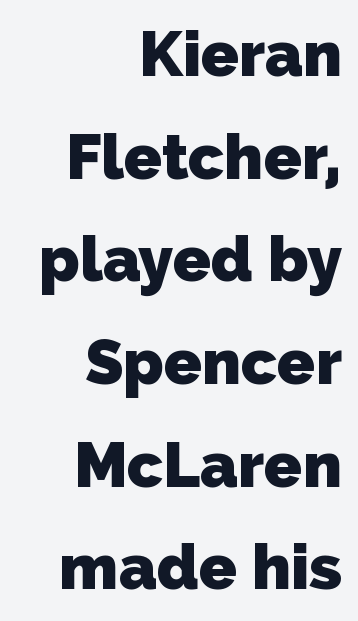
The image shows 63 px heavy sans-serif type; set right-aligned, normal line spacing (1.63x), normal letter spacing, not underlined; low stroke contrast and a medium x-height.
